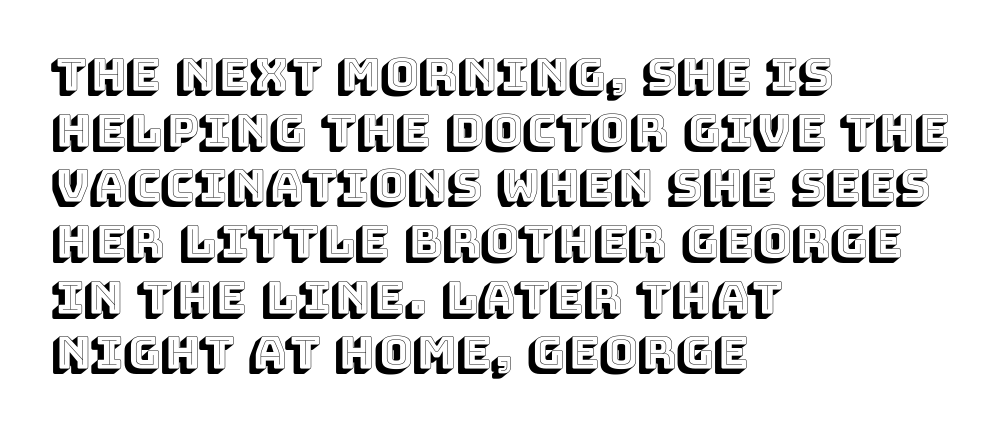
The image shows 46 px text type, upright; set left-aligned, line spacing 1.21x, normal letter spacing, not underlined; a large x-height.
